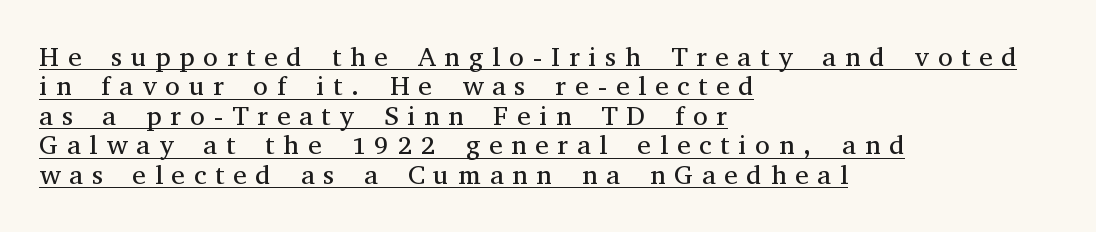
{"italic": "no", "bold": "no", "underline": "yes", "align": "left", "line_spacing": "tight", "line_spacing_ratio": 1.09, "letter_spacing": "wide", "letter_spacing_em": 0.33, "glyph_px": 27}
